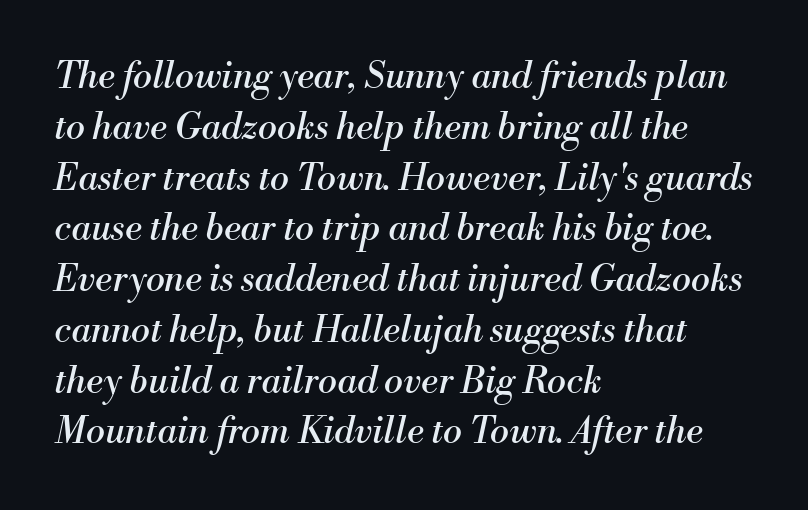
{"serif": "yes", "italic": "yes", "lean": "right", "slant_degrees": 13, "bold": "no", "weight": "regular", "width": "normal", "stroke_contrast": "medium", "x_height": "small", "monospaced": "no", "underline": "no", "align": "left", "line_spacing": "normal", "line_spacing_ratio": 1.41, "letter_spacing": "normal", "letter_spacing_em": 0.0, "glyph_px": 36}
